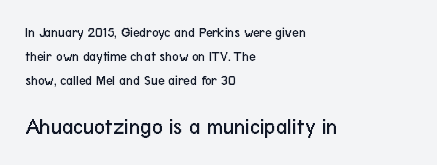
{"italic": "no", "bold": "no", "underline": "no", "align": "left", "line_spacing_ratio": 1.71, "letter_spacing": "normal", "letter_spacing_em": 0.0, "larger_block": "second", "size_ratio": 1.64, "glyph_px": 23}
